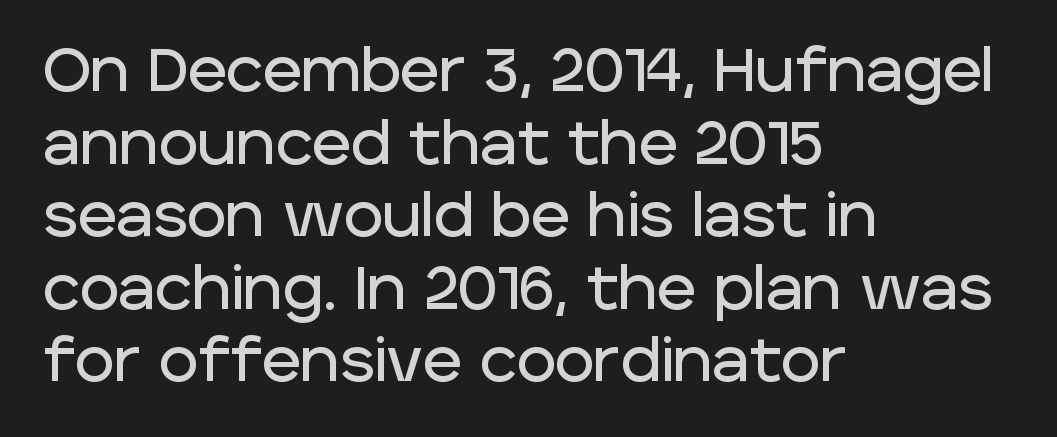
{"serif": "no", "italic": "no", "width": "normal", "stroke_contrast": "low", "x_height": "large", "monospaced": "no", "underline": "no", "align": "left", "line_spacing_ratio": 1.21, "letter_spacing": "normal", "letter_spacing_em": 0.0, "glyph_px": 60}
